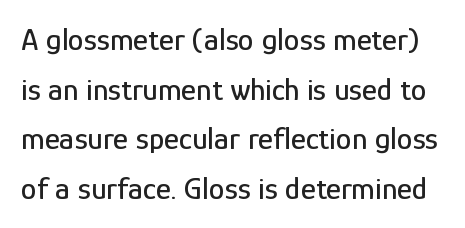
The image shows 32 px condensed sans-serif type, upright; set normal line spacing (1.55x), normal letter spacing, not underlined; low stroke contrast and a medium x-height.
